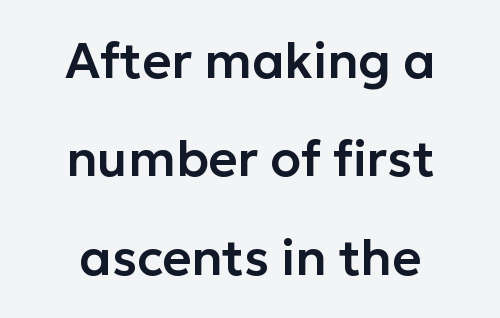
{"serif": "no", "italic": "no", "width": "normal", "stroke_contrast": "low", "x_height": "medium", "monospaced": "no", "underline": "no", "align": "center", "line_spacing": "loose", "line_spacing_ratio": 1.97, "letter_spacing": "normal", "letter_spacing_em": 0.0, "glyph_px": 50}
